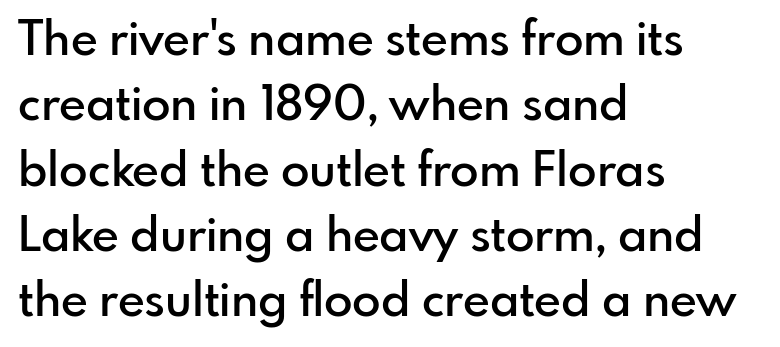
{"serif": "no", "italic": "no", "bold": "semi", "weight": "semibold", "width": "normal", "stroke_contrast": "low", "x_height": "small", "monospaced": "no", "underline": "no", "align": "left", "line_spacing": "normal", "line_spacing_ratio": 1.39, "letter_spacing": "normal", "letter_spacing_em": 0.0, "glyph_px": 47}
